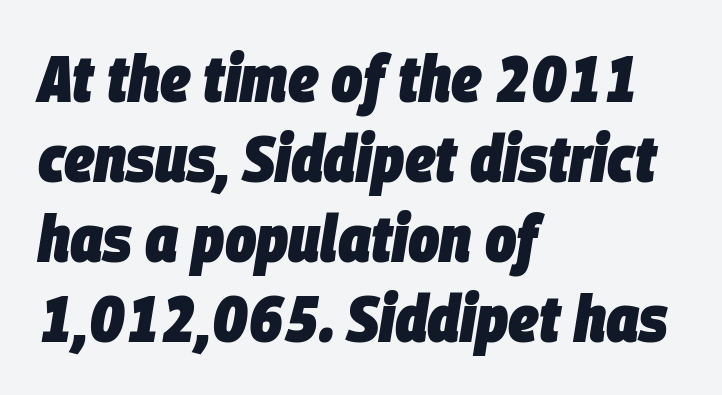
{"italic": "yes", "lean": "right", "slant_degrees": 9, "bold": "yes", "weight": "heavy", "width": "condensed", "stroke_contrast": "low", "x_height": "large", "monospaced": "no", "underline": "no", "align": "left", "line_spacing_ratio": 1.21, "letter_spacing": "normal", "letter_spacing_em": 0.0, "glyph_px": 66}
